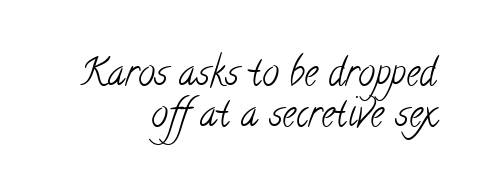
Q: Is the text bold? A: No.
Q: Is the typeface a serif or a sans-serif typeface? A: Serif.
Q: Is the text underlined? A: No.
Q: How is the paragraph aligned? A: Right-aligned.
Q: Is the spacing between letters normal or unusually wide? A: Normal.
Q: Is the spacing between lines tight, normal or loose? A: Tight.
Q: Width (condensed, normal, or wide)? A: Condensed.
Q: Stroke contrast? A: Low.
Q: x-height? A: Small.
Q: Monospaced? A: No.
